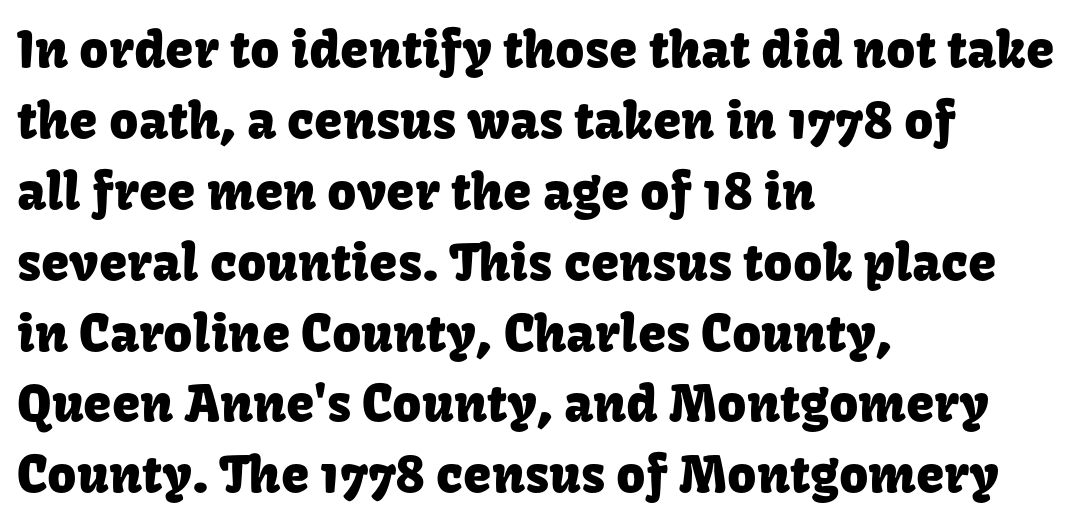
If you measured baseline to baseline, you'd find a middling distance. Alignment: flush left. Looks like regular typesetting: each glyph gets only the width it needs. The lettering holds an erect, upright posture throughout. The tracking reads as untouched default to a designer's eye.
